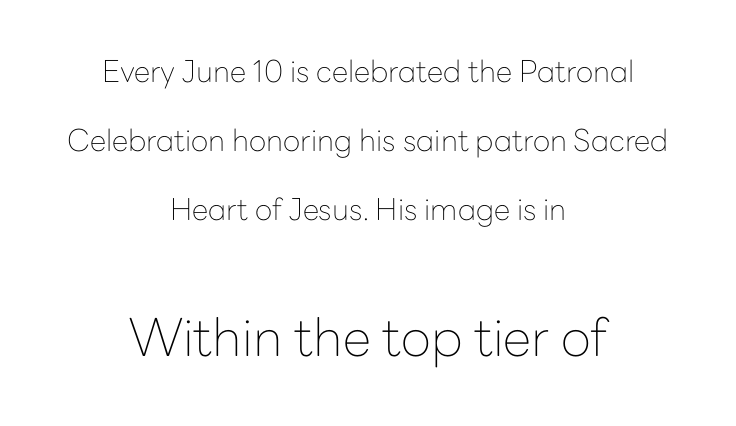
Q: Is the text bold? A: No.
Q: Is the text italic (slanted)? A: No, it is upright.
Q: Is the typeface a serif or a sans-serif typeface? A: Sans-serif.
Q: Is the text underlined? A: No.
Q: How is the paragraph aligned? A: Centered.
Q: Is the spacing between letters normal or unusually wide? A: Normal.
Q: Is the spacing between lines tight, normal or loose? A: Loose.
Q: Which block of text is set in a larger size, the first (top) or the second (bottom)? A: The second (bottom) one.
Q: Width (condensed, normal, or wide)? A: Normal.
Q: Stroke contrast? A: Low.
Q: x-height? A: Medium.
Q: Monospaced? A: No.
